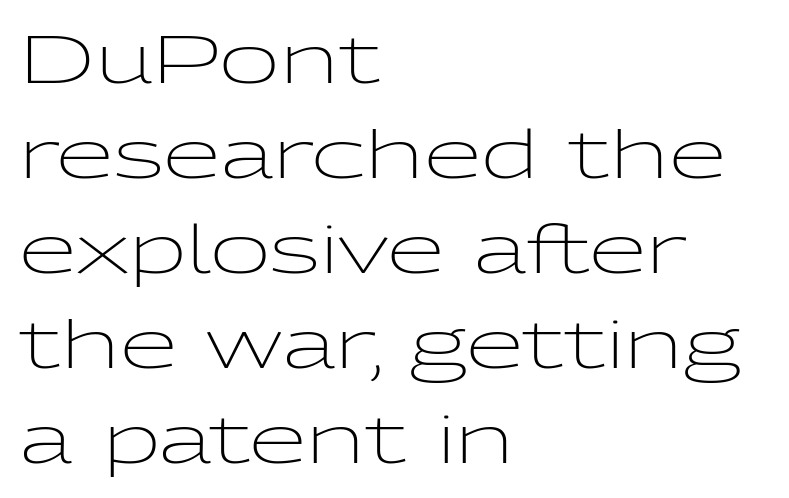
The image shows 66 px light, wide sans-serif type, upright; set left-aligned, normal line spacing (1.44x), normal letter spacing, not underlined; low stroke contrast and a medium x-height.
